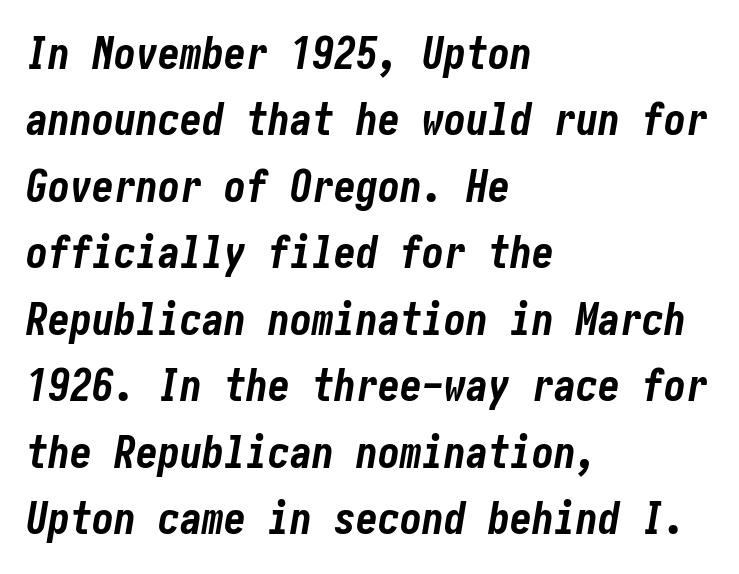
The image shows 44 px bold, condensed type, italic (leaning right); set left-aligned, normal line spacing (1.51x), normal letter spacing, not underlined; low stroke contrast and a medium x-height.
